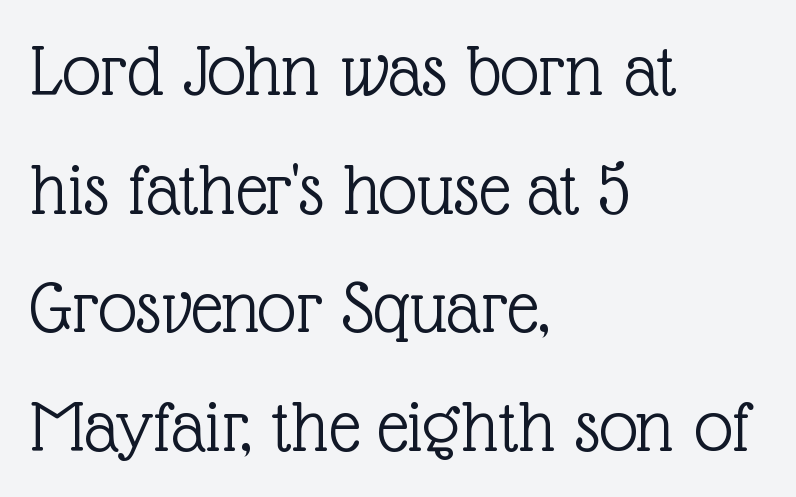
{"serif": "yes", "italic": "no", "bold": "no", "weight": "light", "width": "normal", "x_height": "medium", "monospaced": "no", "underline": "no", "align": "left", "line_spacing": "normal", "line_spacing_ratio": 1.54, "letter_spacing": "normal", "letter_spacing_em": 0.0, "glyph_px": 77}
